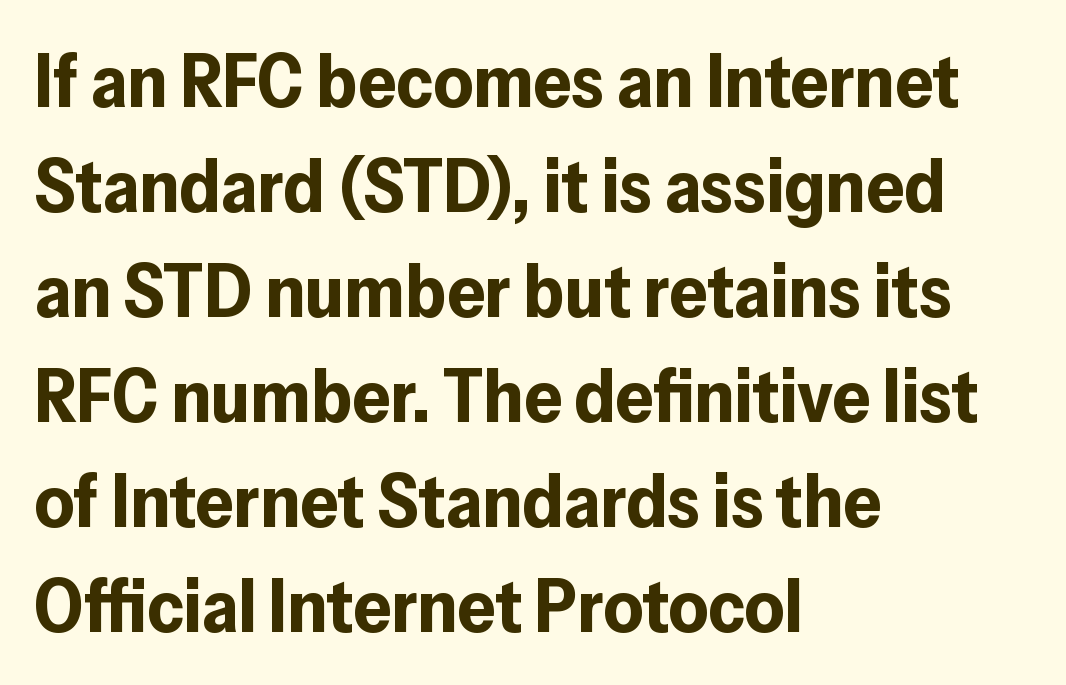
{"serif": "no", "italic": "no", "bold": "yes", "weight": "bold", "width": "normal", "stroke_contrast": "low", "x_height": "medium", "monospaced": "no", "underline": "no", "align": "left", "line_spacing": "normal", "line_spacing_ratio": 1.4, "letter_spacing": "normal", "letter_spacing_em": 0.0, "glyph_px": 75}
